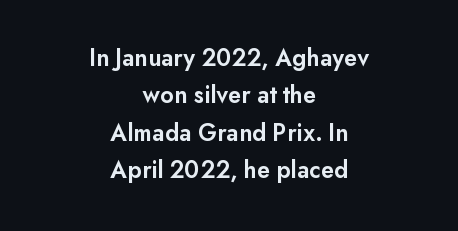
Each glyph is drawn with semibold strokes, heavier than normal yet not fully bold. Vertically, the passage feels balanced, rows spaced as you'd expect. Default kerning and tracking; the words read as compact shapes. The lettering holds an erect, upright posture throughout.
